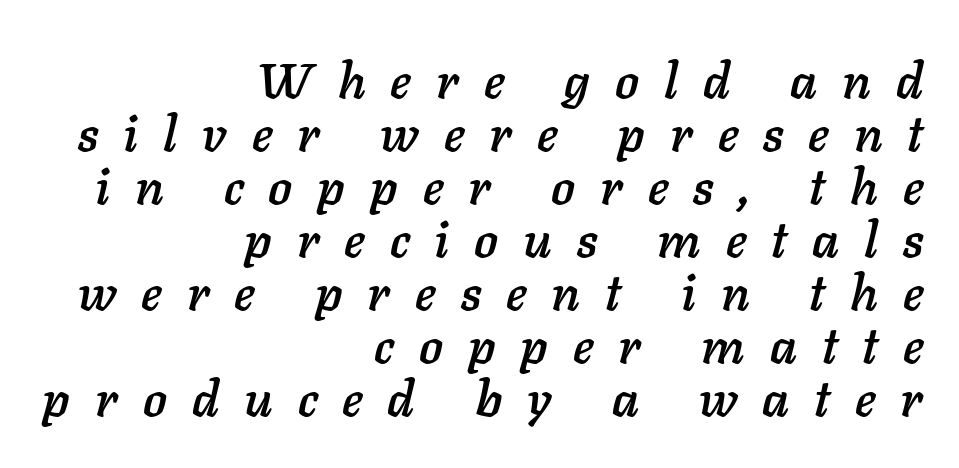
A typesetter would call this leading minimal, almost set solid. Style check: oblique. The face used here is rendered with a markedly widened letterfit. Horizontal alignment here is rightward, an uncommon choice for prose.
